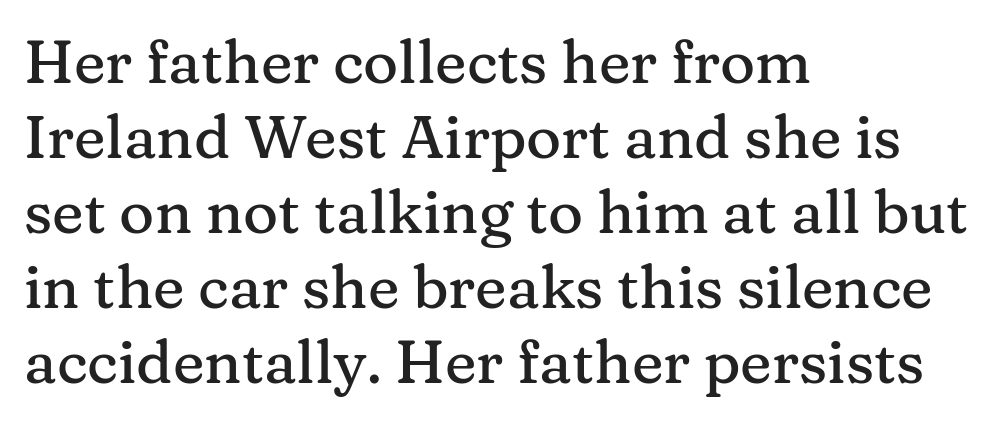
The image shows 60 px serif type, upright; set left-aligned, normal line spacing (1.25x), normal letter spacing, not underlined; medium stroke contrast and a medium x-height.
